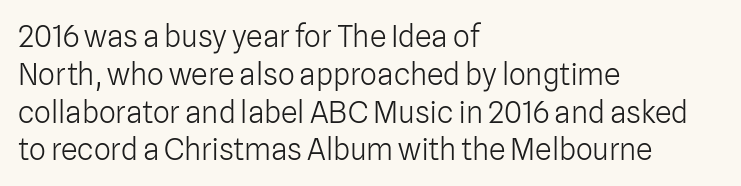
The foot of each line stays bare and open. Stroke thickness stays within the range of a standard reading face or lighter. Does the leading feel generous? No, just average. Here the designer chose a conventional face with non-uniform glyph widths.
